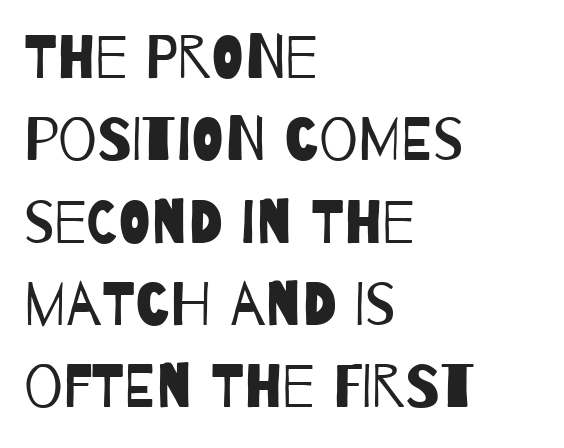
This reads as an unemphasized weight, regular at the heaviest. Is this a fixed-width face? No — the glyphs have proportional, varying widths. Evenly set lines give the paragraph a standard silhouette. This rendering uses left alignment, leaving the right contour irregular.
